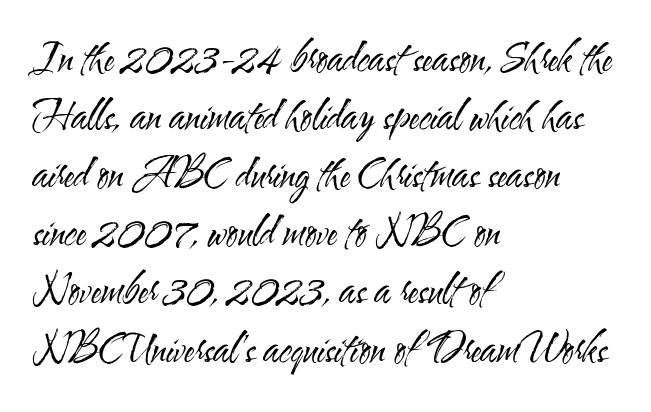
Q: Is the text bold? A: No.
Q: Is the text italic (slanted)? A: Yes.
Q: Is the typeface a serif or a sans-serif typeface? A: Sans-serif.
Q: Is the text underlined? A: No.
Q: How is the paragraph aligned? A: Left-aligned.
Q: Is the spacing between letters normal or unusually wide? A: Normal.
Q: Is the spacing between lines tight, normal or loose? A: Normal.
Q: Width (condensed, normal, or wide)? A: Condensed.
Q: Stroke contrast? A: Medium.
Q: x-height? A: Small.
Q: Monospaced? A: No.
